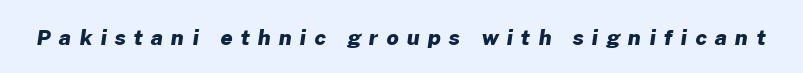
This rendering widens character spacing well past its baseline value. Any mark beneath the type? The region is blank. The strokes are fattened all the way to bold.
